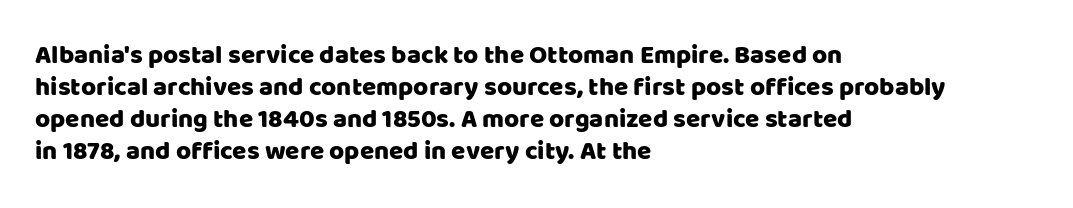
Q: Is the text italic (slanted)? A: No, it is upright.
Q: Is the text underlined? A: No.
Q: How is the paragraph aligned? A: Left-aligned.
Q: Is the spacing between letters normal or unusually wide? A: Normal.
